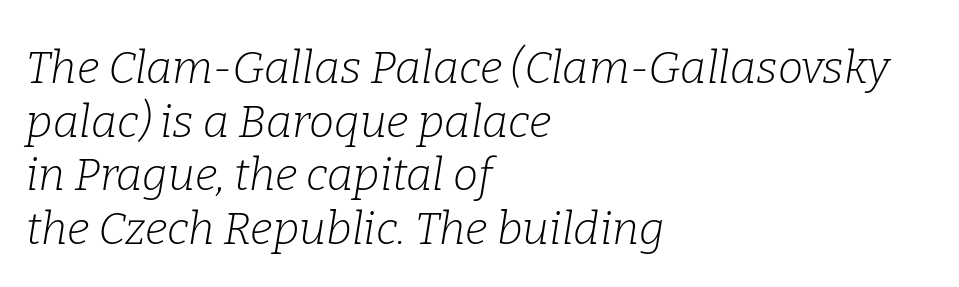
{"serif": "yes", "italic": "yes", "lean": "right", "slant_degrees": 9, "bold": "no", "weight": "light", "width": "normal", "stroke_contrast": "low", "x_height": "medium", "monospaced": "no", "underline": "no", "align": "left", "line_spacing_ratio": 1.19, "letter_spacing": "normal", "letter_spacing_em": 0.0, "glyph_px": 45}
